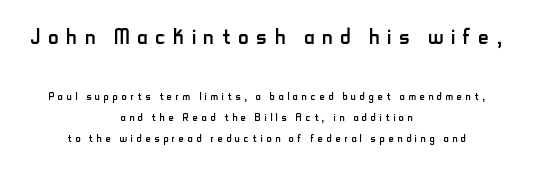
The image shows 29 px regular-weight, condensed sans-serif type, upright; set centered, normal line spacing (1.5x), unusually wide letter spacing (+0.27 em), not underlined; the first (top) block is 2.07x larger; low stroke contrast and a small x-height.
